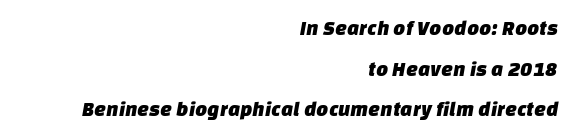
{"underline": "no", "align": "right", "line_spacing": "loose", "line_spacing_ratio": 1.93, "letter_spacing": "normal", "letter_spacing_em": 0.0, "glyph_px": 21}
